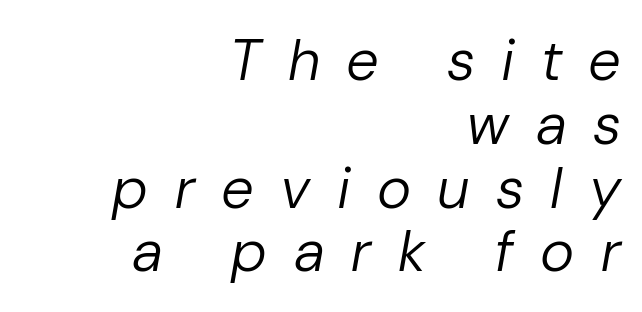
Caption: multi-line text, flush right, ragged left. The rendering inserts visible extra space after every character. The space between consecutive lines is stingy. The passage shown is typed in a proportional face where columns would drift. Weight class: somewhere from thin through regular. Beneath every word, the page is bare.
